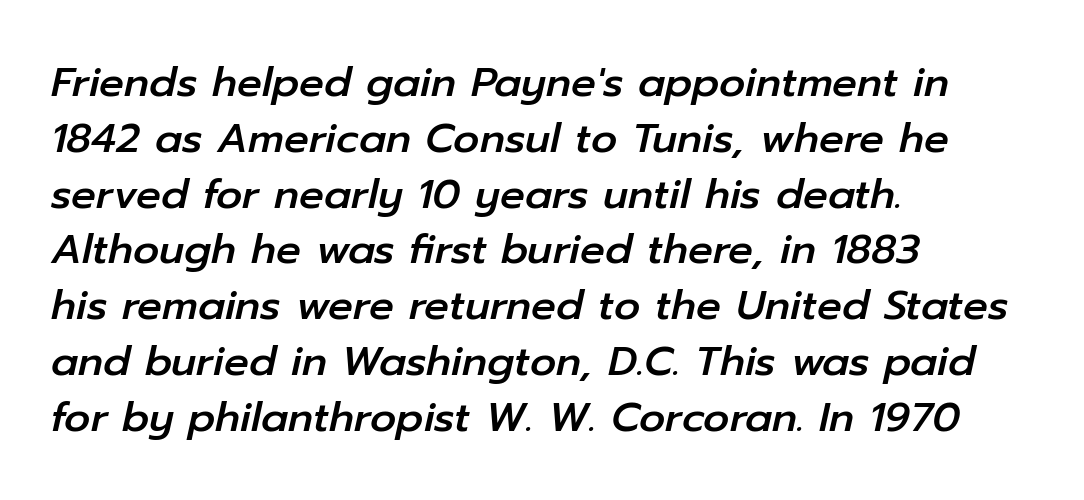
Q: Is the text italic (slanted)? A: Yes, it leans right by about 12 degrees.
Q: Is the text underlined? A: No.
Q: How is the paragraph aligned? A: Left-aligned.
Q: Is the spacing between letters normal or unusually wide? A: Normal.
Q: Is the spacing between lines tight, normal or loose? A: Normal.
Q: Width (condensed, normal, or wide)? A: Normal.
Q: Stroke contrast? A: Low.
Q: x-height? A: Medium.
Q: Monospaced? A: No.
